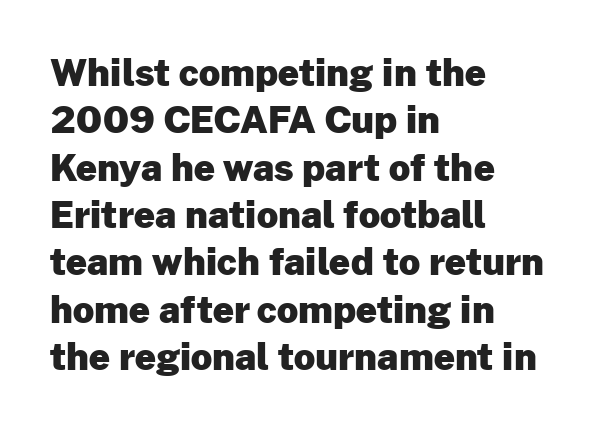
Q: Is the text bold? A: Yes.
Q: Is the text italic (slanted)? A: No, it is upright.
Q: Is the typeface a serif or a sans-serif typeface? A: Sans-serif.
Q: Is the text underlined? A: No.
Q: How is the paragraph aligned? A: Left-aligned.
Q: Is the spacing between letters normal or unusually wide? A: Normal.
Q: Is the spacing between lines tight, normal or loose? A: Normal.
Q: Width (condensed, normal, or wide)? A: Normal.
Q: Stroke contrast? A: Low.
Q: x-height? A: Medium.
Q: Monospaced? A: No.
